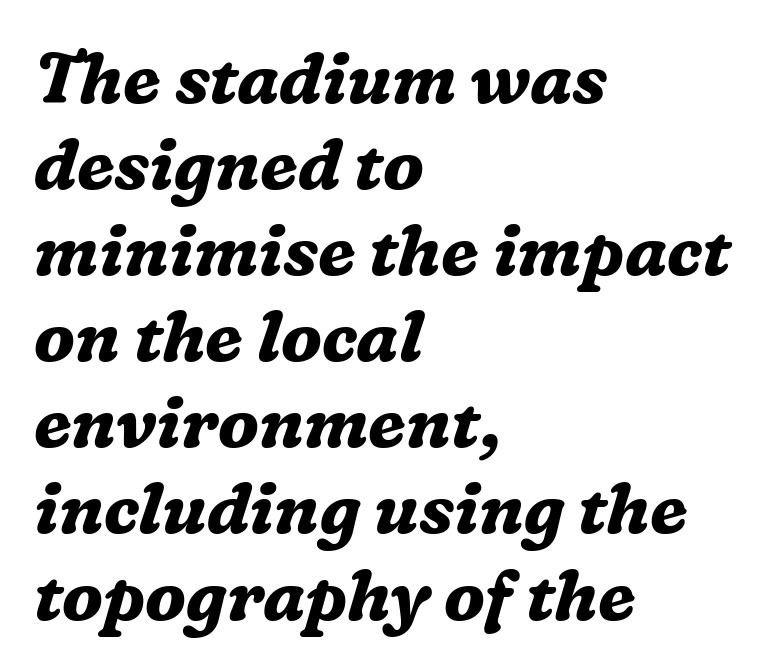
One-word summary of the alignment: left. A typesetter would label this face a serif. Check the space under the baseline: it is left empty. The rendering uses natural spacing where letterforms have individual widths.
